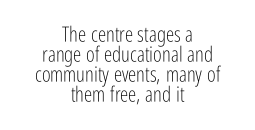
Regarding leading, the lines here are crowded together. If you folded the block vertically in half, each line would mirror itself in length. No extra ink here — the face is not bold. The lettering holds an erect, upright posture throughout. Rule under the text: the space is simply empty.
